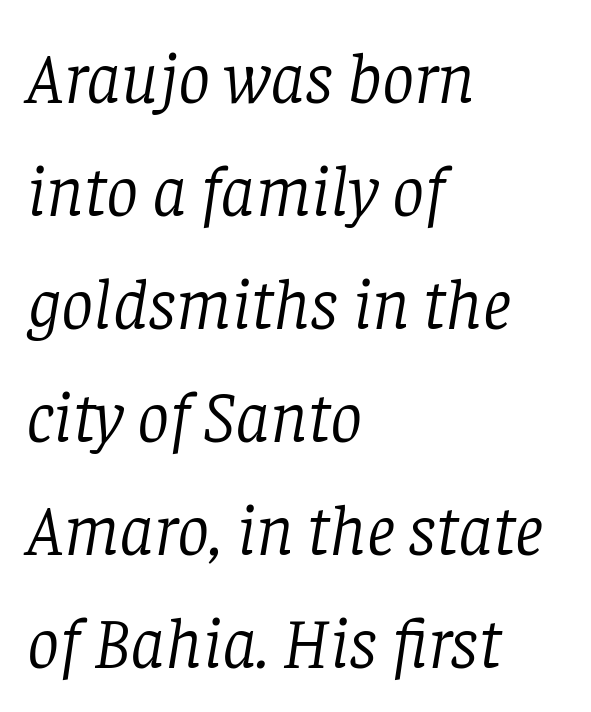
Q: Is the text bold? A: No.
Q: Is the text italic (slanted)? A: Yes, it leans right by about 8 degrees.
Q: Is the typeface a serif or a sans-serif typeface? A: Serif.
Q: Is the text underlined? A: No.
Q: How is the paragraph aligned? A: Left-aligned.
Q: Is the spacing between letters normal or unusually wide? A: Normal.
Q: Is the spacing between lines tight, normal or loose? A: Normal.
Q: Width (condensed, normal, or wide)? A: Normal.
Q: Stroke contrast? A: Low.
Q: x-height? A: Large.
Q: Monospaced? A: No.
